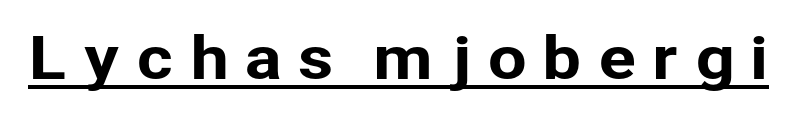
{"serif": "no", "italic": "no", "width": "normal", "stroke_contrast": "low", "x_height": "medium", "monospaced": "no", "underline": "yes", "letter_spacing": "wide", "letter_spacing_em": 0.26, "glyph_px": 57}
